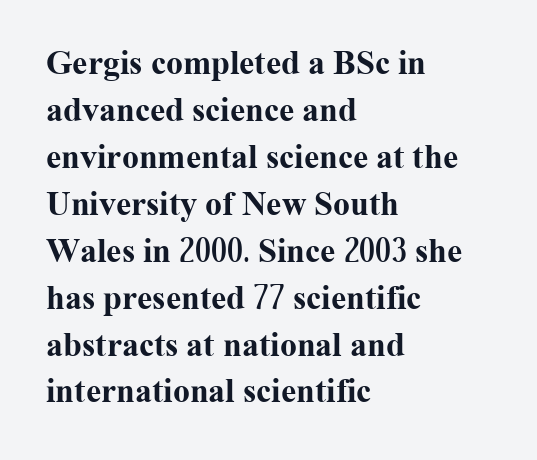
The image shows 34 px bold serif type, upright; set left-aligned, normal line spacing (1.38x), normal letter spacing, not underlined; medium stroke contrast and a medium x-height.
